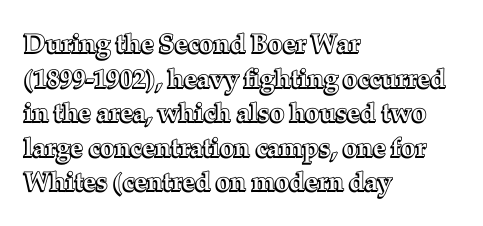
Q: Is the text italic (slanted)? A: No, it is upright.
Q: Is the text underlined? A: No.
Q: How is the paragraph aligned? A: Left-aligned.
Q: Is the spacing between letters normal or unusually wide? A: Normal.
Q: Is the spacing between lines tight, normal or loose? A: Normal.
